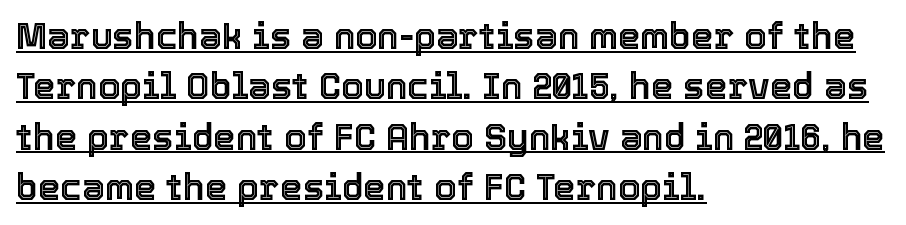
Q: Is the text italic (slanted)? A: No, it is upright.
Q: Is the text underlined? A: Yes.
Q: How is the paragraph aligned? A: Left-aligned.
Q: Is the spacing between letters normal or unusually wide? A: Normal.
Q: Is the spacing between lines tight, normal or loose? A: Normal.
Q: Width (condensed, normal, or wide)? A: Normal.
Q: x-height? A: Medium.
Q: Monospaced? A: No.
